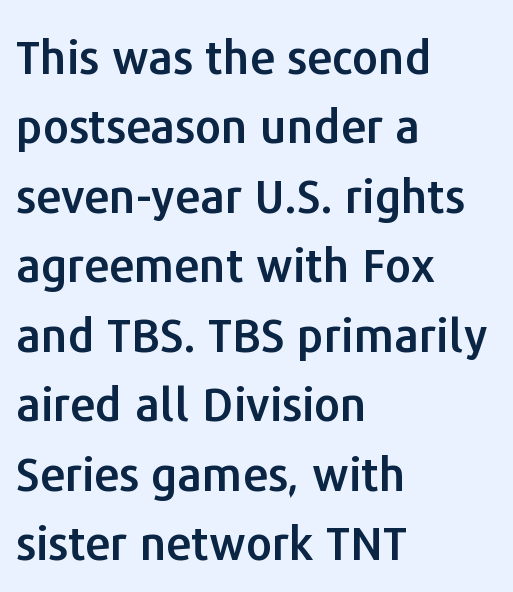
The letters stand upright; this is a roman face. A clean baseline with only descenders dipping below it. If you measured baseline to baseline, you'd find a middling distance. The face used here is a sans, in the tradition of grotesques and geometrics. Proportional: the letters do not fall into vertical columns. The rag falls on the right side of this text block.
